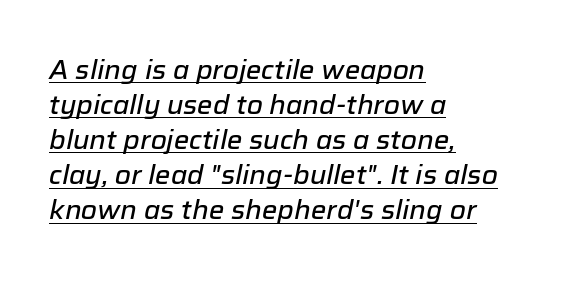
The image shows 26 px text type, italic (leaning right); set left-aligned, normal line spacing (1.35x), normal letter spacing, underlined.
